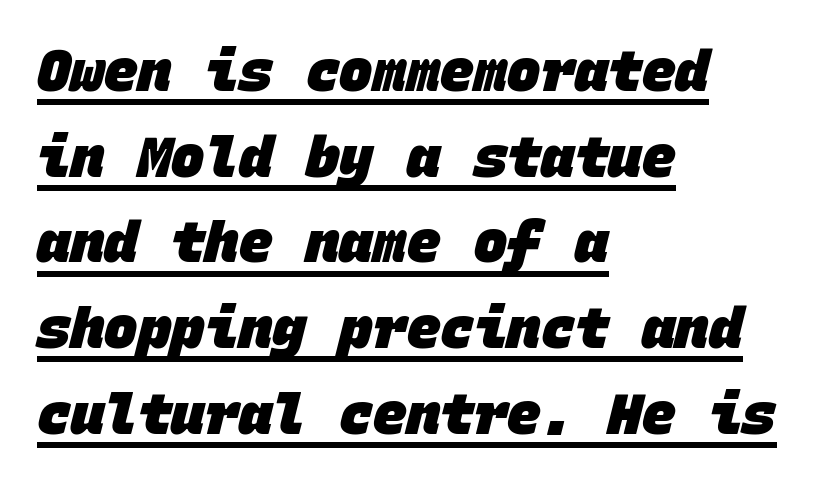
Q: Is the text bold? A: Yes.
Q: Is the typeface a serif or a sans-serif typeface? A: Sans-serif.
Q: Is the text underlined? A: Yes.
Q: How is the paragraph aligned? A: Left-aligned.
Q: Is the spacing between letters normal or unusually wide? A: Normal.
Q: Is the spacing between lines tight, normal or loose? A: Normal.
Q: Width (condensed, normal, or wide)? A: Normal.
Q: Stroke contrast? A: Low.
Q: x-height? A: Large.
Q: Monospaced? A: Yes.
